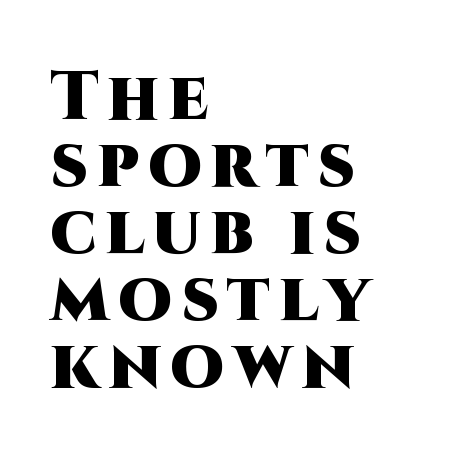
The image shows 69 px heavy sans-serif type, upright; set left-aligned, tight line spacing (0.97x), not underlined; high stroke contrast and a large x-height.
